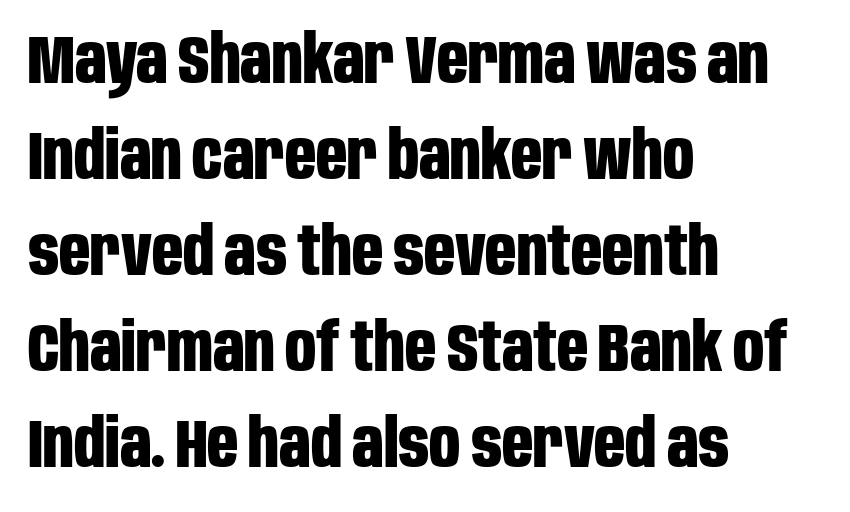
{"serif": "no", "italic": "no", "bold": "yes", "weight": "bold", "width": "condensed", "stroke_contrast": "low", "x_height": "large", "monospaced": "no", "underline": "no", "align": "left", "line_spacing": "normal", "line_spacing_ratio": 1.41, "letter_spacing": "normal", "letter_spacing_em": 0.0, "glyph_px": 68}
